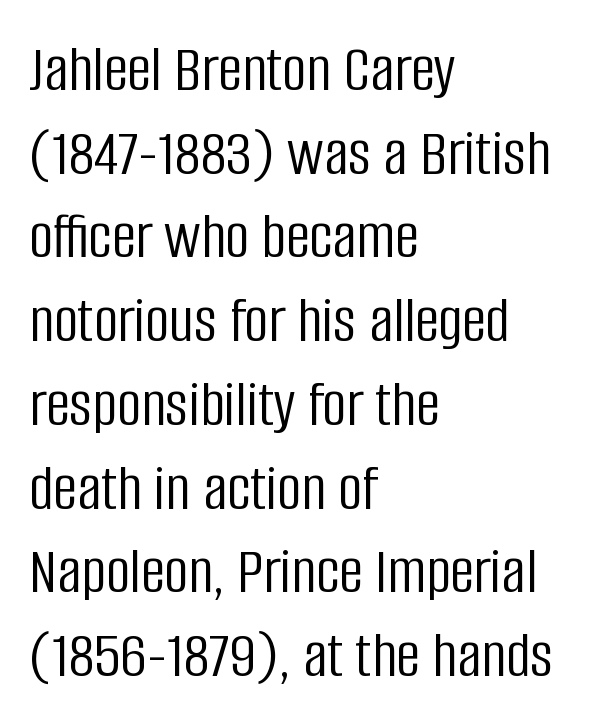
Q: Is the text bold? A: No.
Q: Is the text italic (slanted)? A: No, it is upright.
Q: Is the typeface a serif or a sans-serif typeface? A: Sans-serif.
Q: Is the text underlined? A: No.
Q: How is the paragraph aligned? A: Left-aligned.
Q: Is the spacing between letters normal or unusually wide? A: Normal.
Q: Is the spacing between lines tight, normal or loose? A: Normal.
Q: Width (condensed, normal, or wide)? A: Condensed.
Q: Stroke contrast? A: Low.
Q: x-height? A: Large.
Q: Monospaced? A: No.
